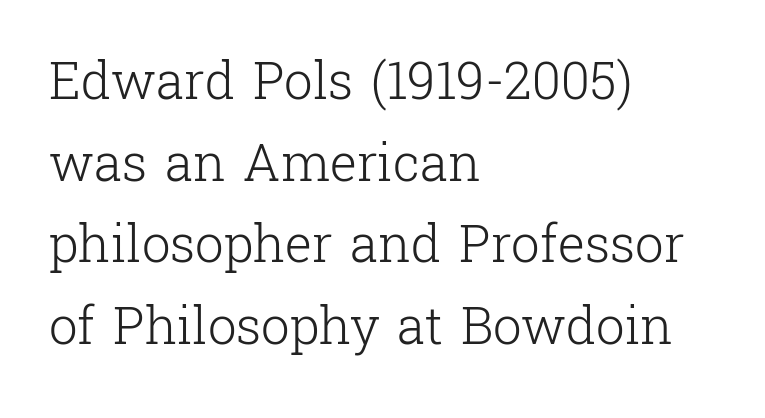
The image shows 51 px light serif type, upright; set left-aligned, normal line spacing (1.6x), normal letter spacing, not underlined; low stroke contrast and a medium x-height.
